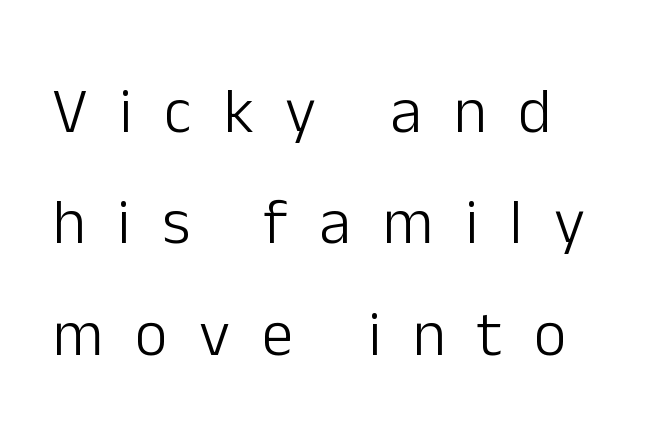
Do the letters lean? They stand straight. Looks like regular typesetting: each glyph gets only the width it needs. Does the copy run flush right? No — it runs flush left. The gap between lines stays unmarked. The tracking jumps out immediately: characters are airy and widely separated. Font category for this specimen: sans-serif.
